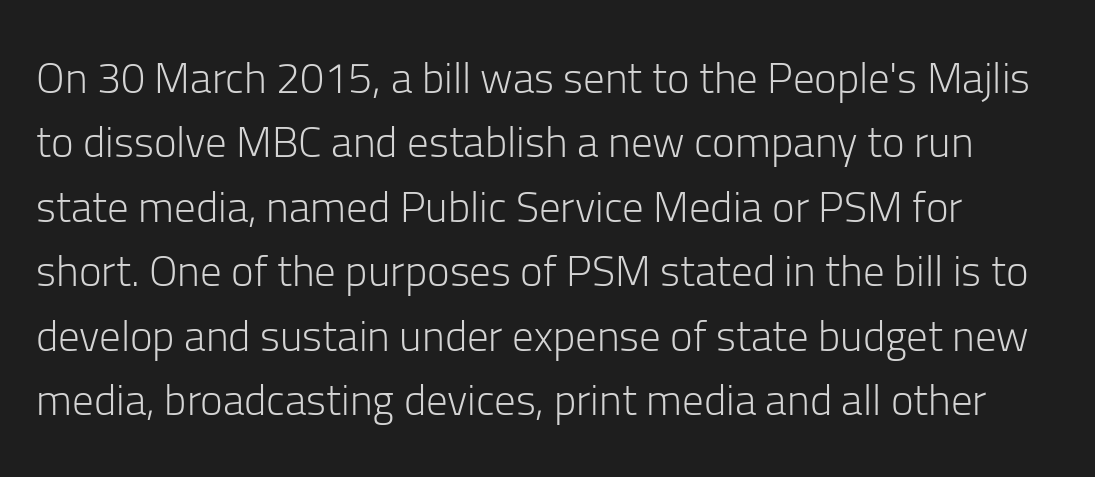
{"serif": "no", "italic": "no", "bold": "no", "weight": "light", "width": "normal", "stroke_contrast": "low", "x_height": "medium", "monospaced": "no", "underline": "no", "line_spacing": "normal", "line_spacing_ratio": 1.5, "letter_spacing": "normal", "letter_spacing_em": 0.0, "glyph_px": 43}
